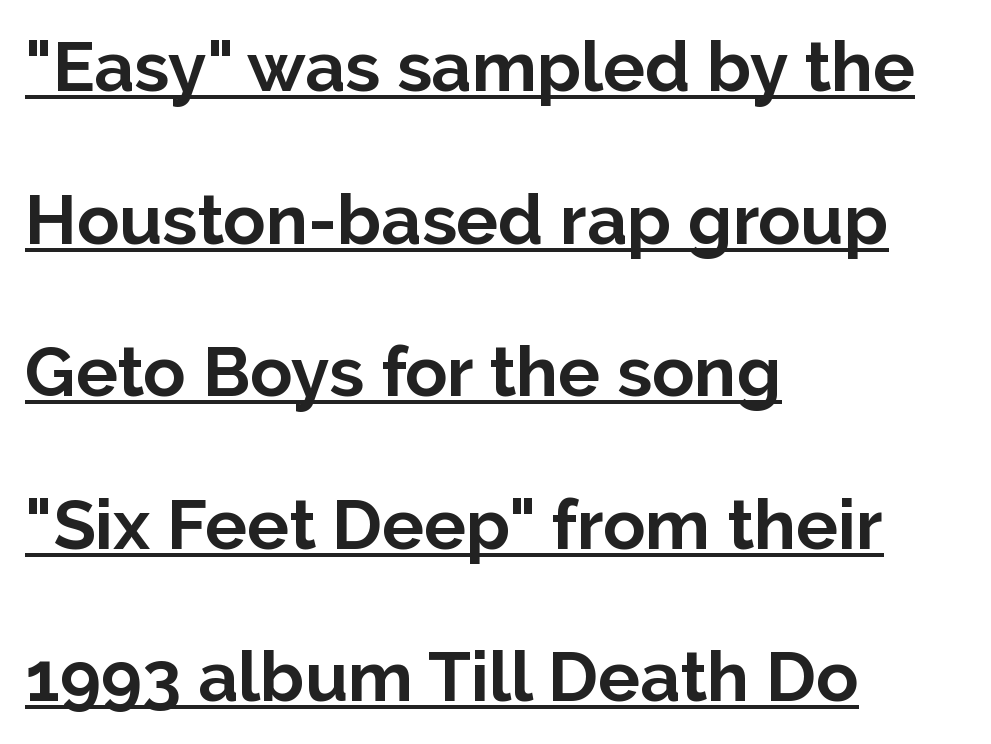
Q: Is the text bold? A: Yes.
Q: Is the text italic (slanted)? A: No, it is upright.
Q: Is the typeface a serif or a sans-serif typeface? A: Sans-serif.
Q: Is the text underlined? A: Yes.
Q: How is the paragraph aligned? A: Left-aligned.
Q: Is the spacing between letters normal or unusually wide? A: Normal.
Q: Is the spacing between lines tight, normal or loose? A: Loose.
Q: Width (condensed, normal, or wide)? A: Normal.
Q: Stroke contrast? A: Low.
Q: x-height? A: Medium.
Q: Monospaced? A: No.
